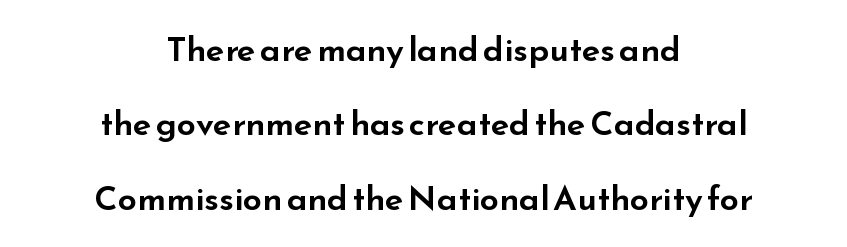
The image shows 34 px wide sans-serif type, upright; set centered, loose line spacing (2.19x), normal letter spacing, not underlined; low stroke contrast and a small x-height.
